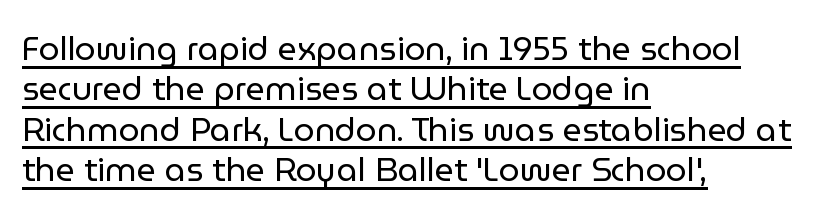
The image shows 33 px regular-weight sans-serif type, upright; set left-aligned, line spacing 1.22x, normal letter spacing, underlined; low stroke contrast and a medium x-height.
